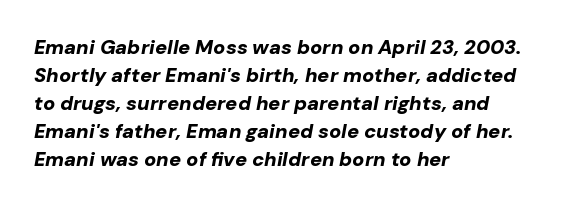
The image shows 20 px bold type, italic (leaning right); set left-aligned, normal line spacing (1.4x), normal letter spacing, not underlined.
